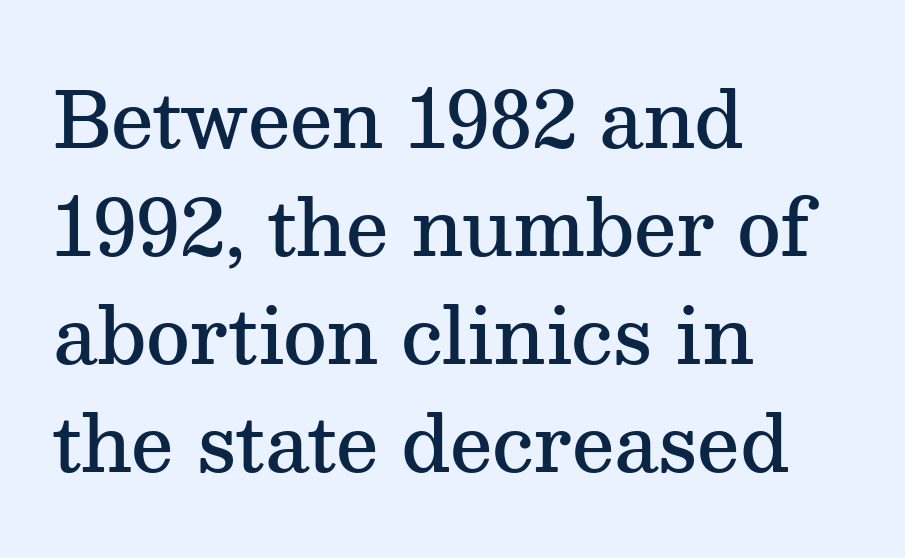
The image shows 76 px semibold serif type, upright; set left-aligned, normal line spacing (1.42x), normal letter spacing, not underlined; medium stroke contrast and a medium x-height.
